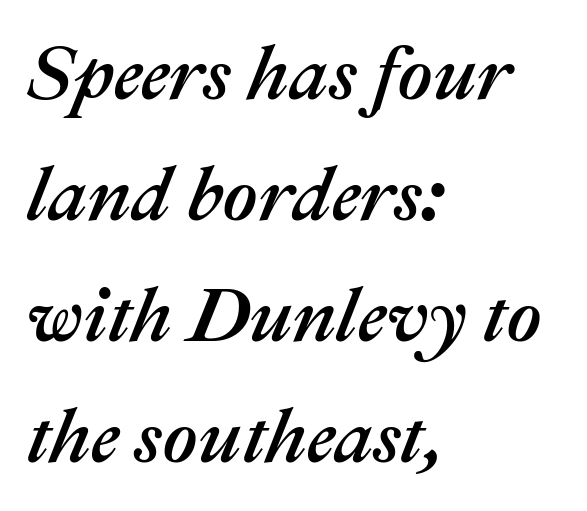
The designer left line spacing at the default. Each word holds together tightly as a unit, with standard inter-letter gaps. The text block is weighted toward the left margin, trailing off unevenly rightward. Unmarked baselines from the first word to the last.
